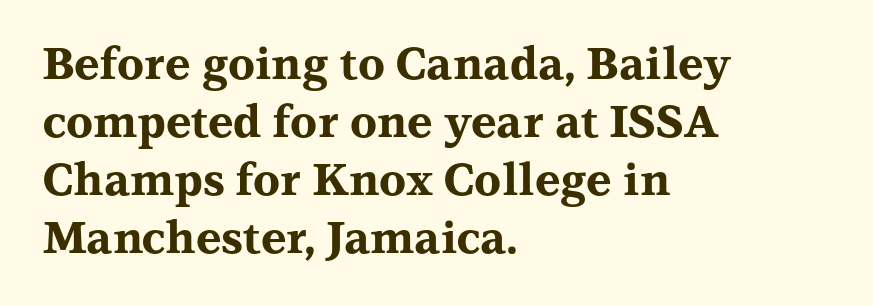
{"serif": "yes", "italic": "no", "bold": "yes", "weight": "bold", "width": "wide", "stroke_contrast": "medium", "x_height": "medium", "monospaced": "no", "underline": "no", "align": "left", "line_spacing": "normal", "line_spacing_ratio": 1.32, "letter_spacing": "normal", "letter_spacing_em": 0.0, "glyph_px": 44}
